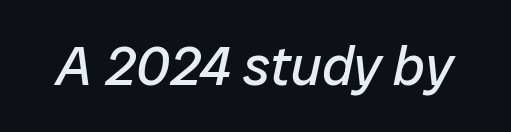
Between one letter and the next there's only the usual sliver of space. Is this a fixed-width face? No — the glyphs have proportional, varying widths. No extra ink here — the face is not bold. Does the lettering tilt? It does — this is italic. Decoration check: the copy has no underline.
